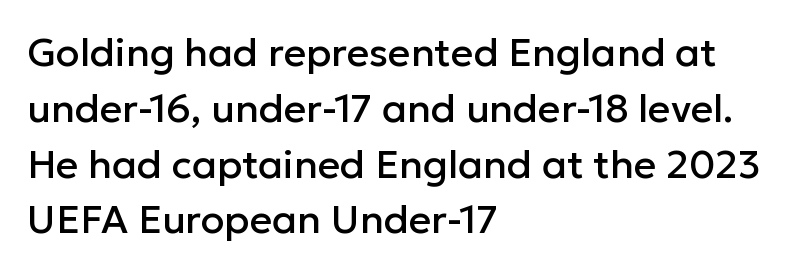
In terms of posture, this sample is upright. A typesetter would call this proportional, since set widths differ per character. Tracking here is standard; glyphs follow each other at the usual distance. Clear beneath every line of the passage. This rendering employs a face without finishing strokes, i.e., a sans-serif. Regarding leading, the lines here are spaced in the standard way.
